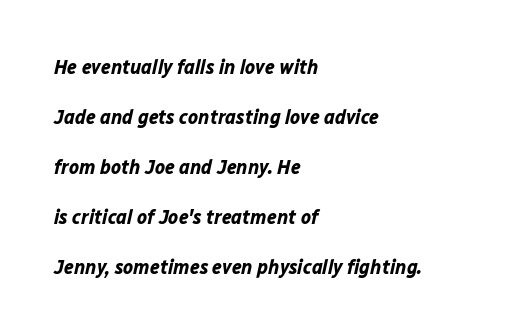
The image shows 21 px bold type, italic (leaning right); set left-aligned, loose line spacing (2.38x), normal letter spacing, not underlined.
